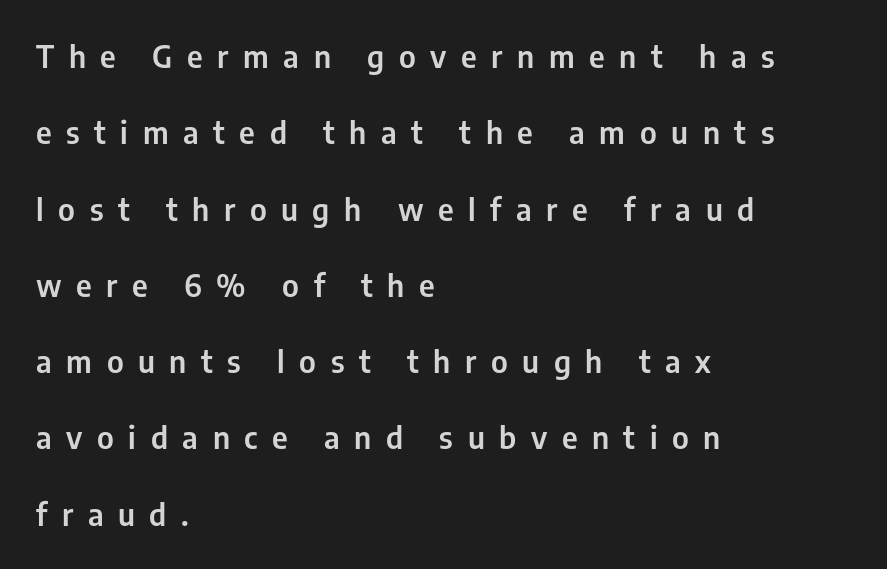
This rendering employs a face without finishing strokes, i.e., a sans-serif. Caption: expanded tracking, letters set apart. Airy leading. You can tell it's not italic because the verticals are truly vertical. In CSS terms this would be text-align: left.
